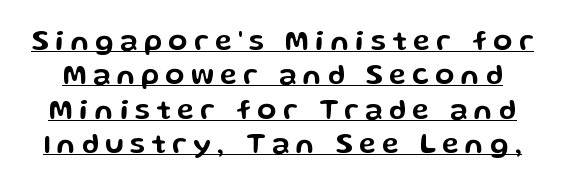
Q: Is the text italic (slanted)? A: No, it is upright.
Q: Is the typeface a serif or a sans-serif typeface? A: Sans-serif.
Q: Is the text underlined? A: Yes.
Q: Is the spacing between letters normal or unusually wide? A: Unusually wide.
Q: Width (condensed, normal, or wide)? A: Wide.
Q: Stroke contrast? A: Low.
Q: x-height? A: Medium.
Q: Monospaced? A: No.
